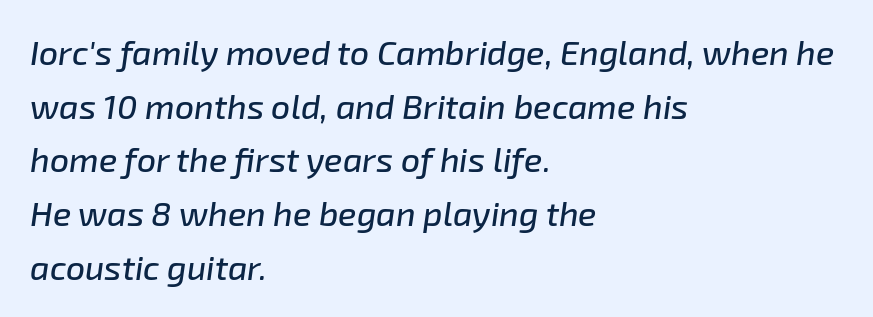
The image shows 34 px text type, italic (leaning right); set left-aligned, normal line spacing (1.58x), normal letter spacing, not underlined; low stroke contrast and a medium x-height.
